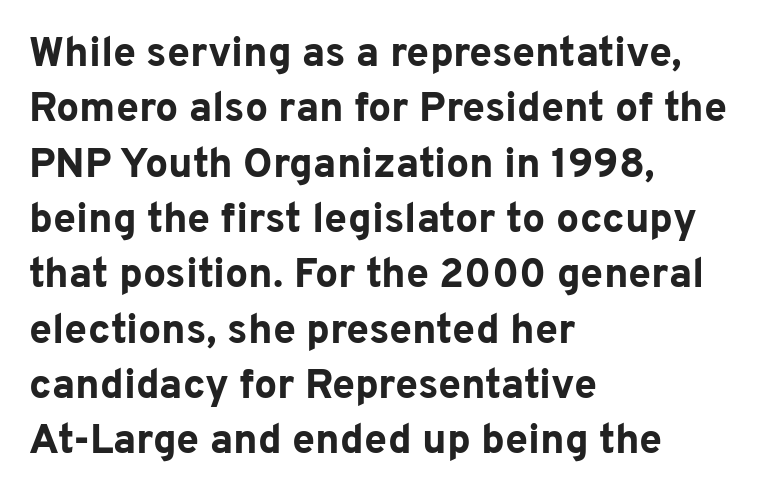
{"serif": "no", "italic": "no", "bold": "yes", "weight": "bold", "width": "normal", "stroke_contrast": "low", "x_height": "medium", "monospaced": "no", "underline": "no", "align": "left", "line_spacing": "normal", "line_spacing_ratio": 1.35, "letter_spacing": "normal", "letter_spacing_em": 0.0, "glyph_px": 41}
